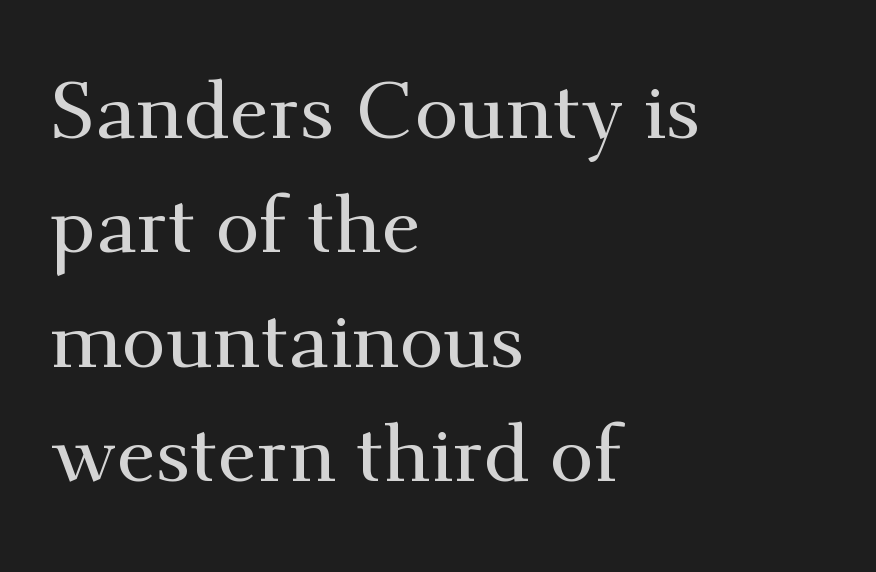
The image shows 80 px serif type, upright; set left-aligned, normal line spacing (1.43x), normal letter spacing, not underlined; medium stroke contrast and a small x-height.
